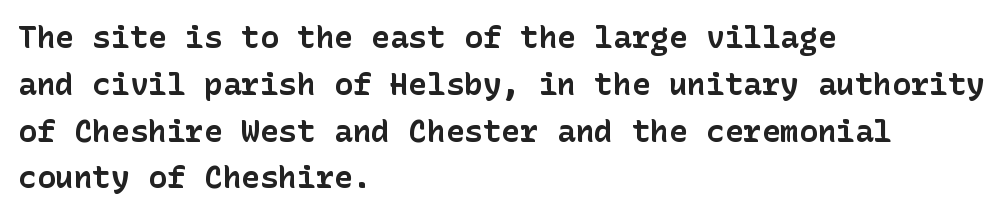
Q: Is the text bold? A: Yes.
Q: Is the text italic (slanted)? A: No, it is upright.
Q: Is the typeface a serif or a sans-serif typeface? A: Sans-serif.
Q: Is the text underlined? A: No.
Q: How is the paragraph aligned? A: Left-aligned.
Q: Is the spacing between letters normal or unusually wide? A: Normal.
Q: Is the spacing between lines tight, normal or loose? A: Normal.
Q: Width (condensed, normal, or wide)? A: Normal.
Q: Stroke contrast? A: Low.
Q: x-height? A: Medium.
